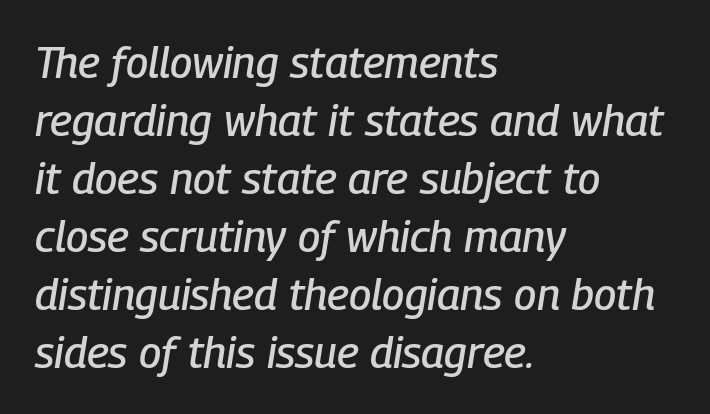
Character widths vary here, with narrow letters taking less room than wide ones. Left-aligned paragraph, ragged on the right. These lines sit exactly where default settings would place them. This rendering leaves character spacing at its baseline value.
